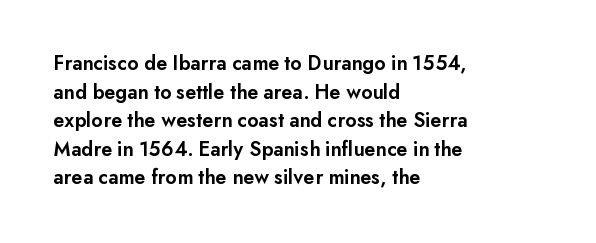
Q: Is the text bold? A: Semi-bold.
Q: Is the text italic (slanted)? A: No, it is upright.
Q: Is the text underlined? A: No.
Q: How is the paragraph aligned? A: Left-aligned.
Q: Is the spacing between letters normal or unusually wide? A: Normal.
Q: Is the spacing between lines tight, normal or loose? A: Normal.
